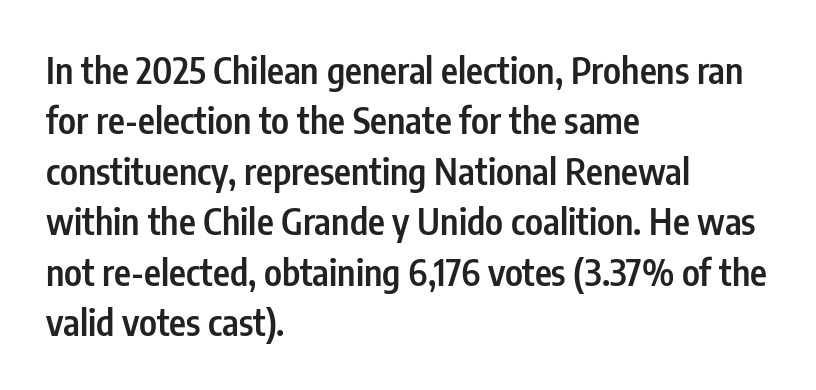
{"serif": "no", "italic": "no", "bold": "semi", "weight": "semibold", "width": "condensed", "stroke_contrast": "low", "x_height": "medium", "monospaced": "no", "underline": "no", "align": "left", "line_spacing": "normal", "line_spacing_ratio": 1.4, "letter_spacing": "normal", "letter_spacing_em": 0.0, "glyph_px": 36}
